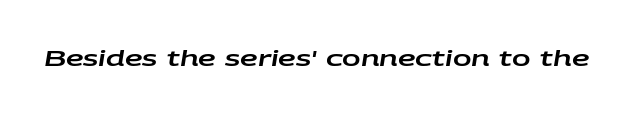
{"italic": "yes", "lean": "right", "slant_degrees": 9, "underline": "no", "letter_spacing": "normal", "letter_spacing_em": 0.0, "glyph_px": 22}
